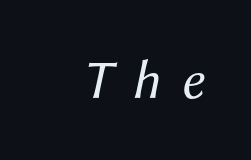
Q: Is the text bold? A: No.
Q: Is the text italic (slanted)? A: Yes, it leans right by about 12 degrees.
Q: Is the text underlined? A: No.
Q: Is the spacing between letters normal or unusually wide? A: Unusually wide.
Q: Width (condensed, normal, or wide)? A: Normal.
Q: Stroke contrast? A: Medium.
Q: x-height? A: Medium.
Q: Monospaced? A: No.
